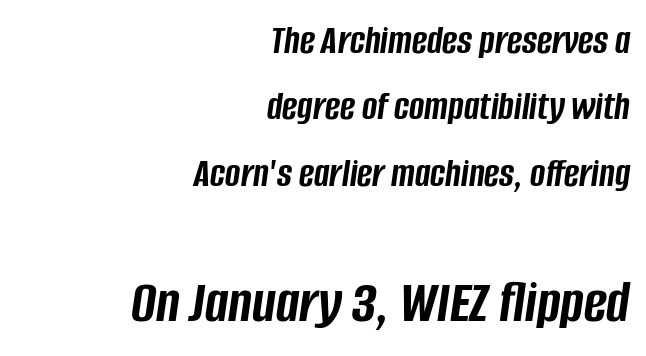
{"italic": "yes", "lean": "right", "slant_degrees": 8, "bold": "yes", "weight": "semibold", "width": "condensed", "stroke_contrast": "low", "x_height": "large", "monospaced": "no", "underline": "no", "align": "right", "line_spacing": "normal", "line_spacing_ratio": 1.62, "letter_spacing": "normal", "letter_spacing_em": 0.0, "larger_block": "second", "size_ratio": 1.51, "glyph_px": 62}
